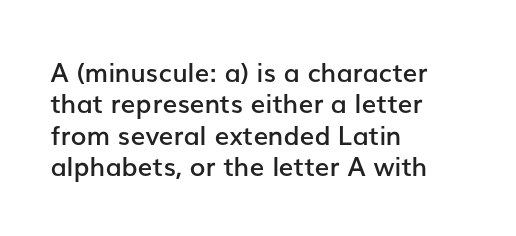
Q: Is the text bold? A: Semi-bold.
Q: Is the text italic (slanted)? A: No, it is upright.
Q: Is the text underlined? A: No.
Q: How is the paragraph aligned? A: Left-aligned.
Q: Is the spacing between letters normal or unusually wide? A: Normal.
